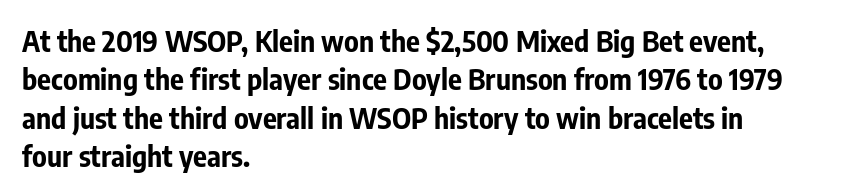
Q: Is the text bold? A: Yes.
Q: Is the text italic (slanted)? A: No, it is upright.
Q: Is the typeface a serif or a sans-serif typeface? A: Sans-serif.
Q: Is the text underlined? A: No.
Q: How is the paragraph aligned? A: Left-aligned.
Q: Is the spacing between letters normal or unusually wide? A: Normal.
Q: Is the spacing between lines tight, normal or loose? A: Normal.
Q: Width (condensed, normal, or wide)? A: Condensed.
Q: Stroke contrast? A: Low.
Q: x-height? A: Medium.
Q: Monospaced? A: No.
